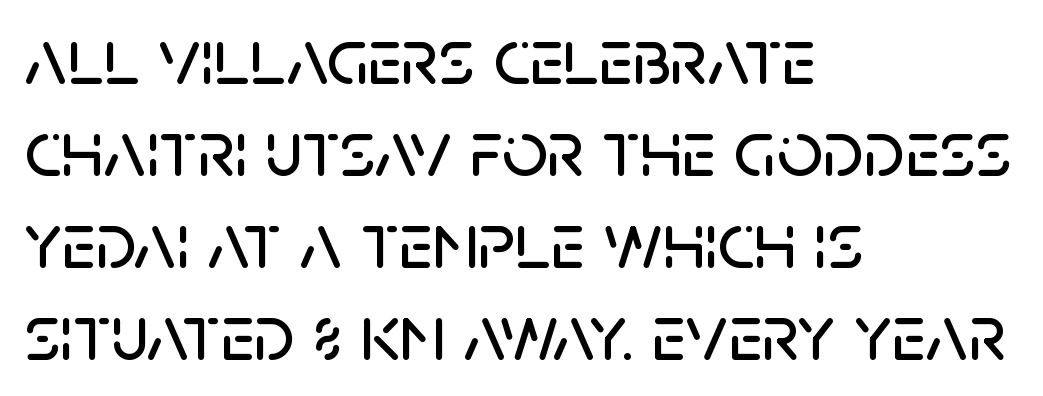
The image shows 80 px sans-serif type, upright; set left-aligned, tight line spacing (1.15x), normal letter spacing, not underlined; low stroke contrast and a large x-height.
